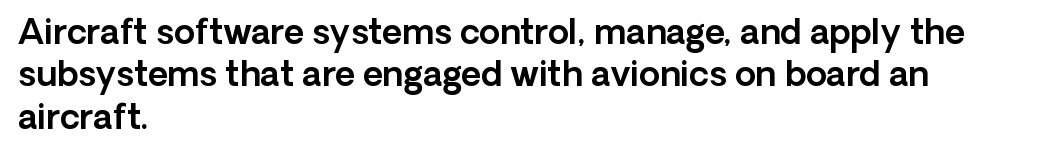
Q: Is the text italic (slanted)? A: No, it is upright.
Q: Is the typeface a serif or a sans-serif typeface? A: Sans-serif.
Q: Is the text underlined? A: No.
Q: How is the paragraph aligned? A: Left-aligned.
Q: Is the spacing between letters normal or unusually wide? A: Normal.
Q: Is the spacing between lines tight, normal or loose? A: Normal.
Q: Width (condensed, normal, or wide)? A: Normal.
Q: x-height? A: Medium.
Q: Monospaced? A: No.
